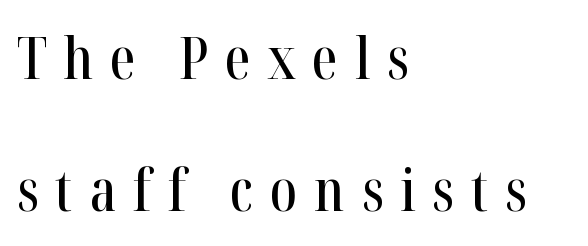
{"serif": "yes", "italic": "no", "width": "condensed", "stroke_contrast": "high", "x_height": "medium", "monospaced": "no", "underline": "no", "align": "left", "line_spacing": "loose", "line_spacing_ratio": 2.28, "letter_spacing": "wide", "letter_spacing_em": 0.29, "glyph_px": 58}
